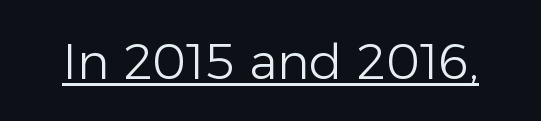
{"serif": "no", "italic": "no", "bold": "no", "weight": "light", "width": "normal", "stroke_contrast": "low", "x_height": "medium", "monospaced": "no", "underline": "yes", "letter_spacing": "normal", "letter_spacing_em": 0.0, "glyph_px": 49}
